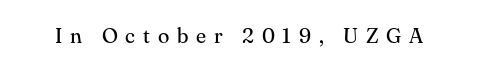
Look at the tracking — it's clearly loosened, letters drifting apart. Unlike italic type, these characters show no tilt at all. A quiet, ordinary-to-light weight characterises the typeface. This rendering features lettering with no underline.
